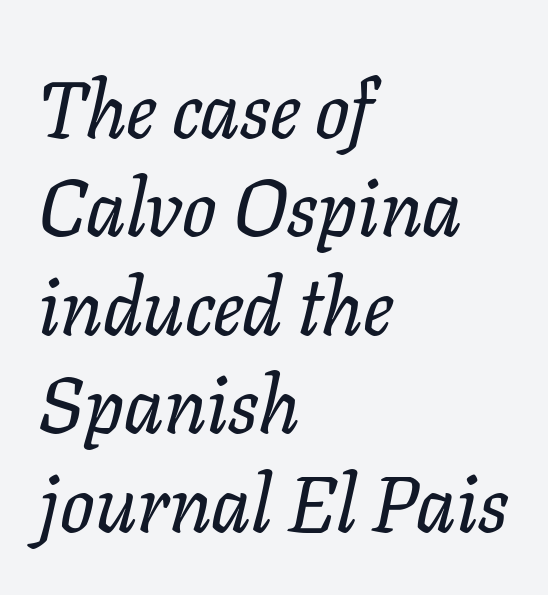
Yep, those are serifs on the letters. The rendering anchors every line to the left-hand side. You could not count columns in this text — the font is proportionally spaced. The text carries the slant typical of an italic or oblique font. Tracking value appears to be zero — textbook default spacing. Rule under the text: the space is simply empty.
